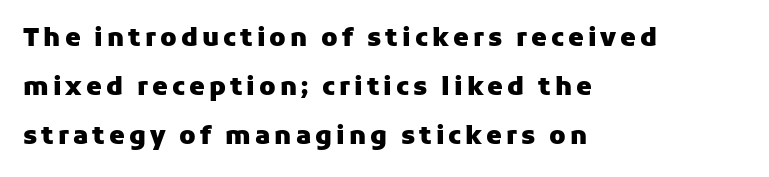
{"italic": "no", "bold": "yes", "underline": "no", "align": "left", "line_spacing": "loose", "line_spacing_ratio": 1.96, "glyph_px": 25}
